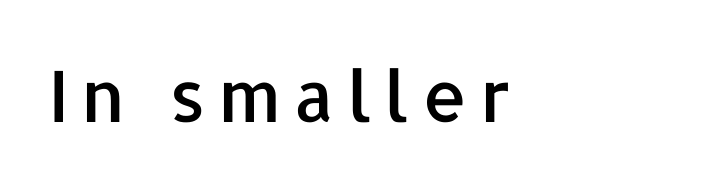
The font family rendered here belongs to the sans-serif group. The passage shown is typed in a proportional face where columns would drift. Posture: straight, roman, zero tilt. The foot of each line stays bare and open.
